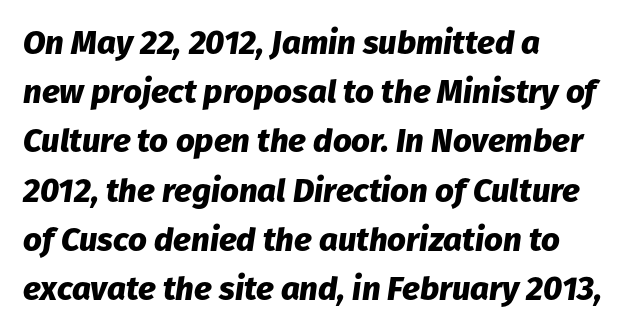
The image shows 33 px heavy type, italic (leaning right); set left-aligned, normal line spacing (1.49x), normal letter spacing, not underlined; low stroke contrast and a medium x-height.
